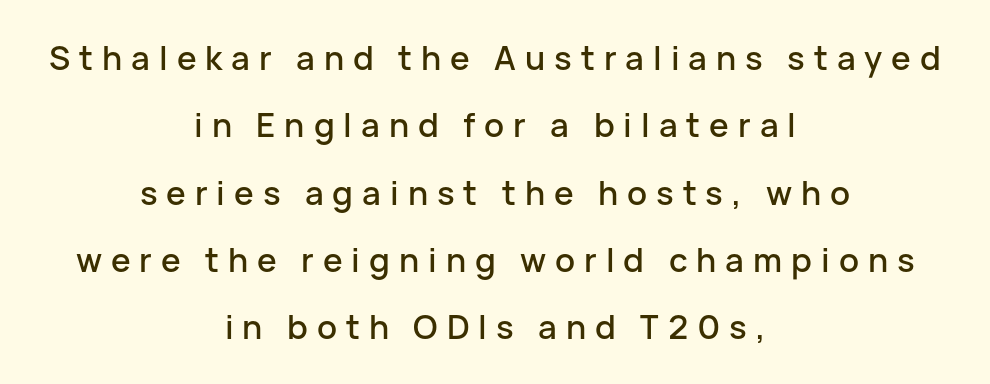
The image shows 33 px sans-serif type, upright; set centered, loose line spacing (2.04x), unusually wide letter spacing (+0.27 em), not underlined; low stroke contrast and a medium x-height.
